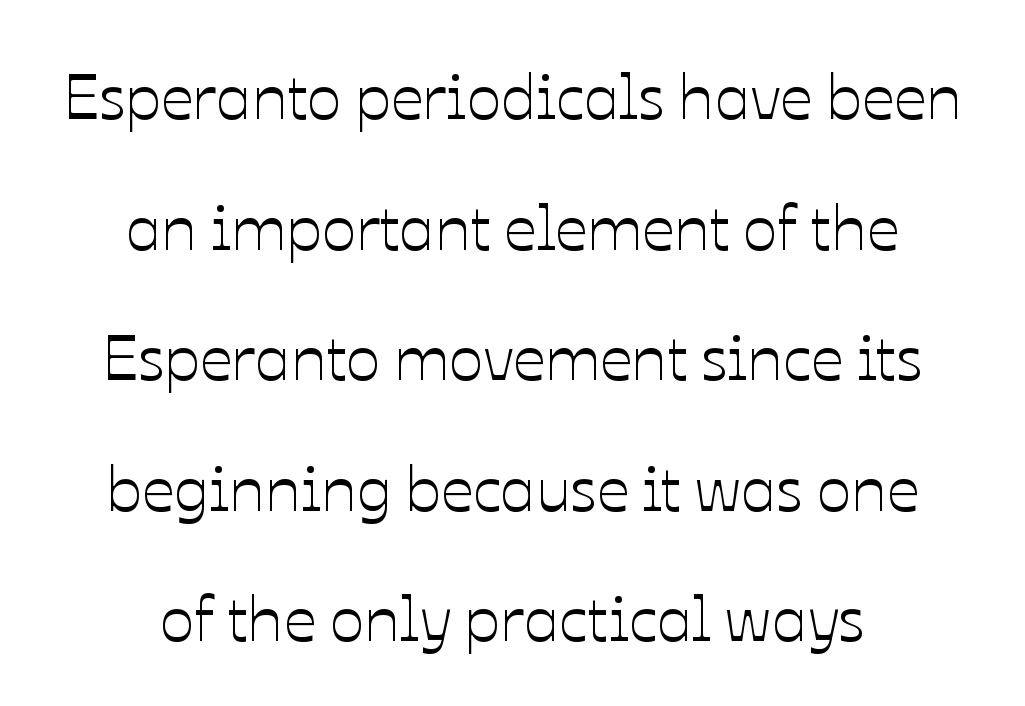
Q: Is the text italic (slanted)? A: No, it is upright.
Q: Is the text underlined? A: No.
Q: How is the paragraph aligned? A: Centered.
Q: Is the spacing between letters normal or unusually wide? A: Normal.
Q: Is the spacing between lines tight, normal or loose? A: Loose.
Q: Width (condensed, normal, or wide)? A: Normal.
Q: Stroke contrast? A: Low.
Q: x-height? A: Medium.
Q: Monospaced? A: No.
